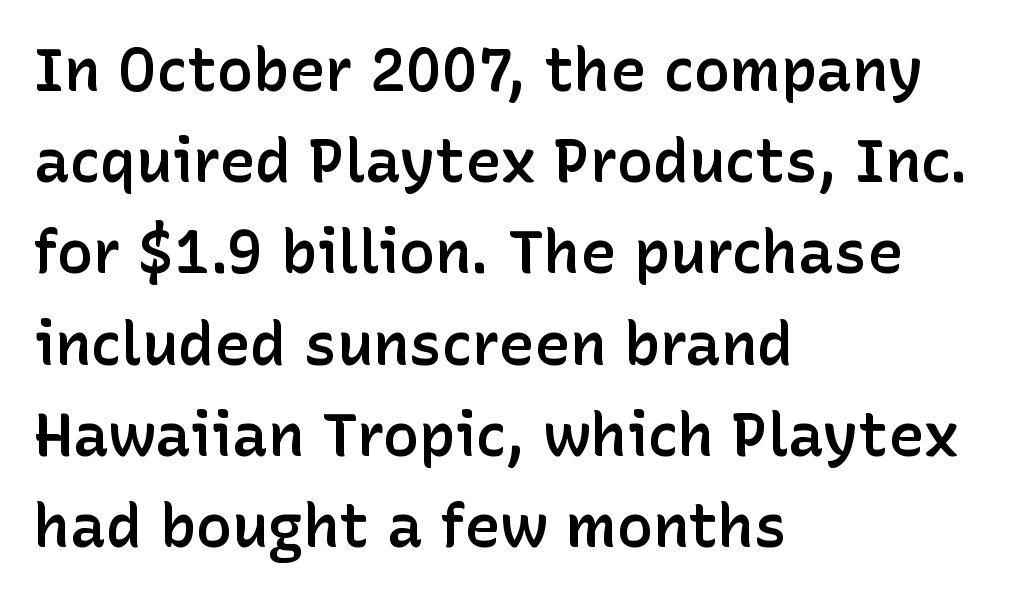
The image shows 60 px semibold sans-serif type, upright; set left-aligned, normal line spacing (1.52x), normal letter spacing, not underlined; low stroke contrast and a medium x-height.
